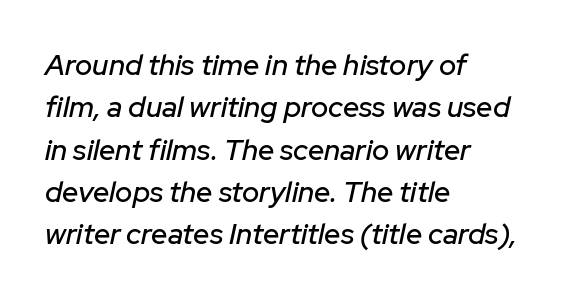
Q: Is the text italic (slanted)? A: Yes, it leans right by about 12 degrees.
Q: Is the text underlined? A: No.
Q: How is the paragraph aligned? A: Left-aligned.
Q: Is the spacing between letters normal or unusually wide? A: Normal.
Q: Is the spacing between lines tight, normal or loose? A: Normal.
Q: Width (condensed, normal, or wide)? A: Normal.
Q: Stroke contrast? A: Low.
Q: x-height? A: Medium.
Q: Monospaced? A: No.
